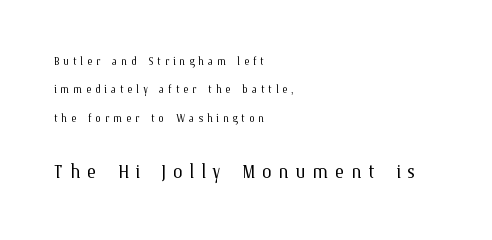
The image shows 25 px text type, upright; set left-aligned, loose line spacing (2.03x), unusually wide letter spacing (+0.27 em), not underlined; the second (bottom) block is 1.79x larger.
